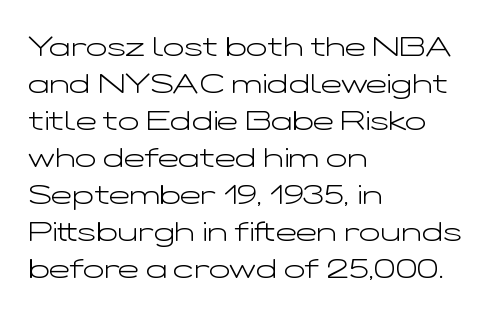
The image shows 28 px light, wide sans-serif type, upright; set left-aligned, normal line spacing (1.32x), normal letter spacing, not underlined; low stroke contrast and a medium x-height.
